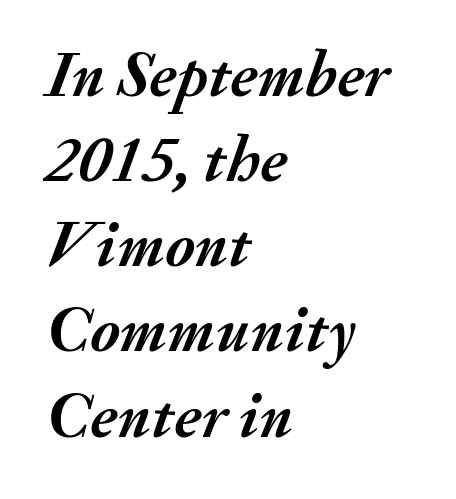
The image shows 65 px semibold type, italic (leaning right); set left-aligned, normal line spacing (1.31x), normal letter spacing, not underlined; medium stroke contrast and a small x-height.
